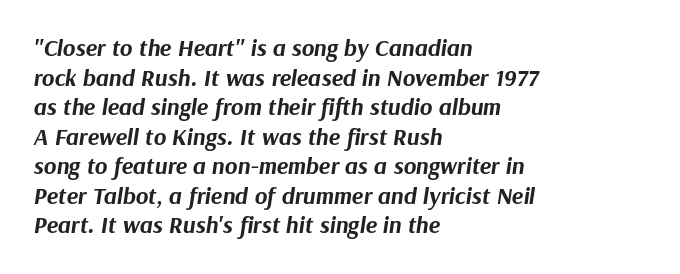
The space beneath each line is pristine and unruled. In terms of letterspacing, this is plain default setting. The glyphs have the mass of a bold cut. It's the slanting kind of type. The typesetter chose a ragged-right arrangement here.
